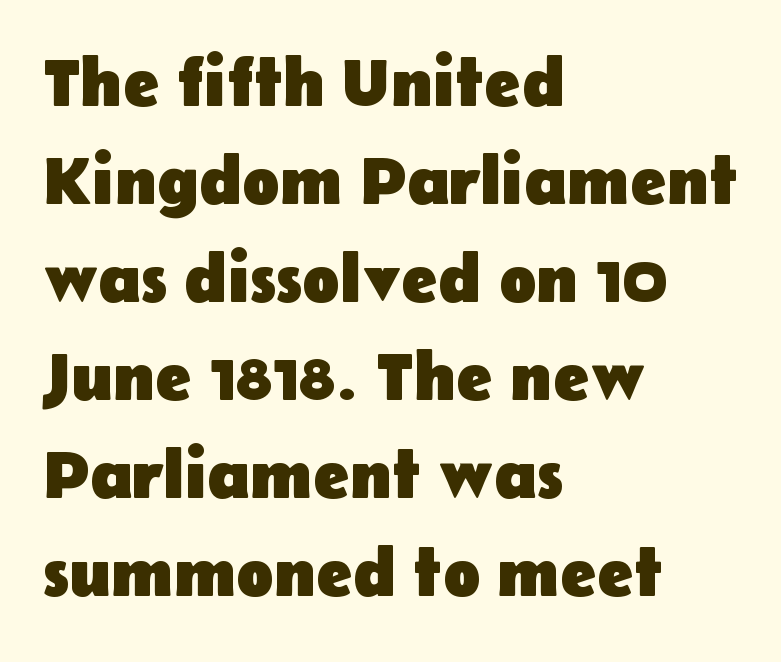
The image shows 69 px heavy sans-serif type, upright; set left-aligned, normal line spacing (1.42x), normal letter spacing, not underlined; low stroke contrast and a medium x-height.
